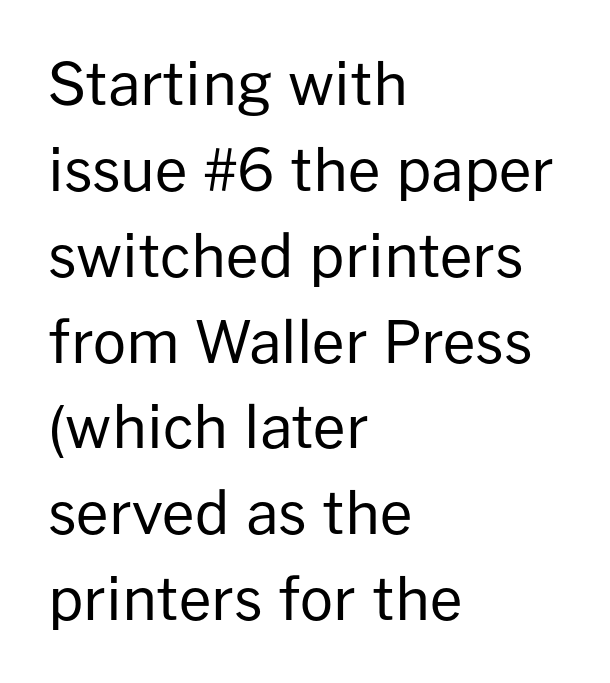
The setting favours the left margin, as ordinary paragraphs usually do. The typeface has the unassuming heft of standard copy or less. Varying glyph widths throughout — classic text-font behaviour. The tracking reads as untouched default to a designer's eye. Is there any slant? The stems are plumb.
